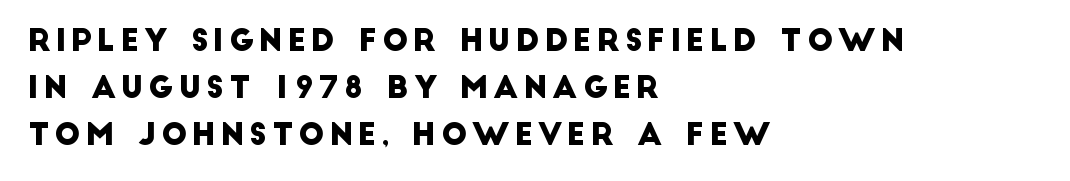
{"serif": "no", "width": "normal", "stroke_contrast": "low", "x_height": "large", "monospaced": "no", "underline": "no", "align": "left", "line_spacing": "normal", "line_spacing_ratio": 1.56, "glyph_px": 30}
